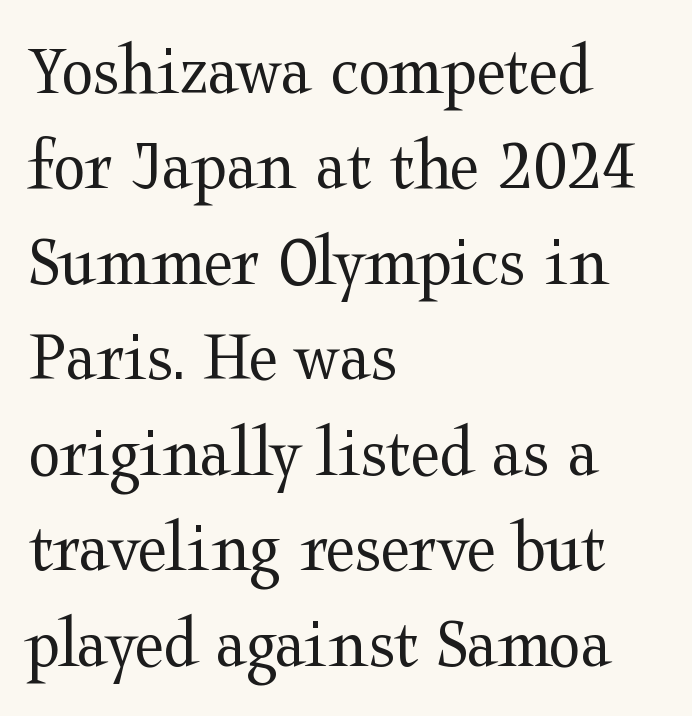
The image shows 74 px regular-weight, wide serif type, upright; set left-aligned, normal line spacing (1.29x), normal letter spacing, not underlined; medium stroke contrast and a medium x-height.
